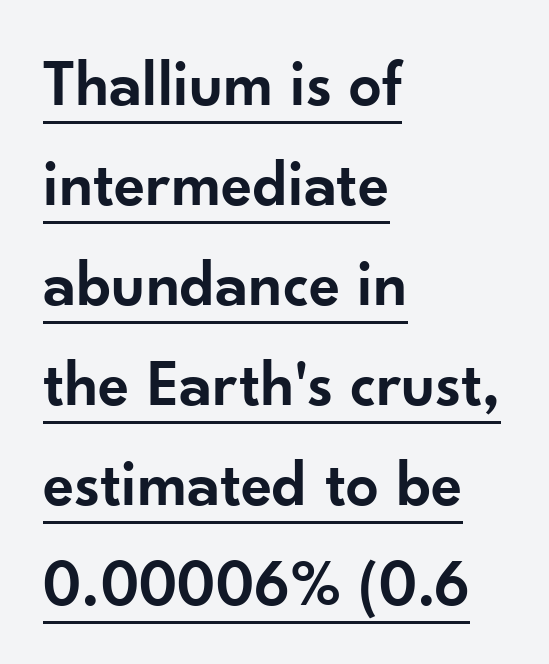
Think of a printed novel: that variable character pitch is what you see here. These lines stack with their left ends in a neat column. Summary of weight: moderately heavy, a semibold. Rows of type keep a routine distance in the vertical direction. Nope, not italic — everything's standing straight. Students, observe the line beneath the letters — that is underlining.
